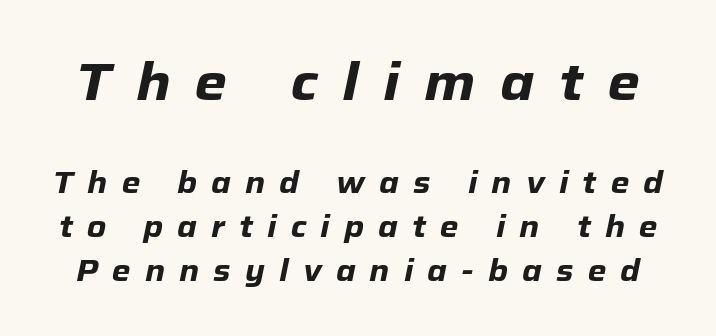
Q: Is the text bold? A: Yes.
Q: Is the text italic (slanted)? A: Yes, it leans right by about 12 degrees.
Q: Is the text underlined? A: No.
Q: Is the spacing between letters normal or unusually wide? A: Unusually wide.
Q: Is the spacing between lines tight, normal or loose? A: Normal.
Q: Which block of text is set in a larger size, the first (top) or the second (bottom)? A: The first (top) one.
Q: Width (condensed, normal, or wide)? A: Normal.
Q: Stroke contrast? A: Low.
Q: x-height? A: Medium.
Q: Monospaced? A: No.
